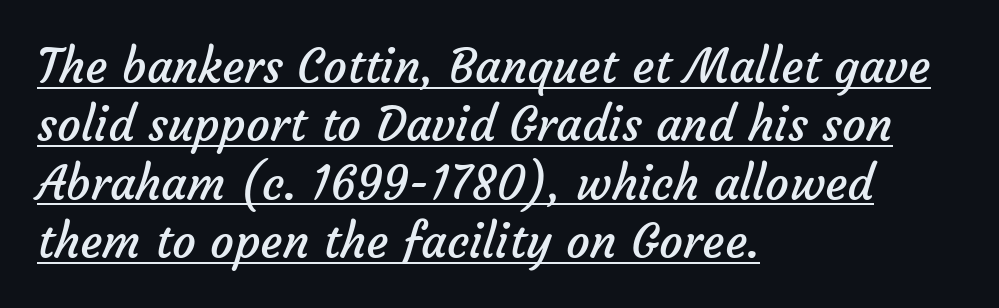
The image shows 47 px regular-weight sans-serif type; set left-aligned, line spacing 1.24x, normal letter spacing, underlined; low stroke contrast and a medium x-height.
